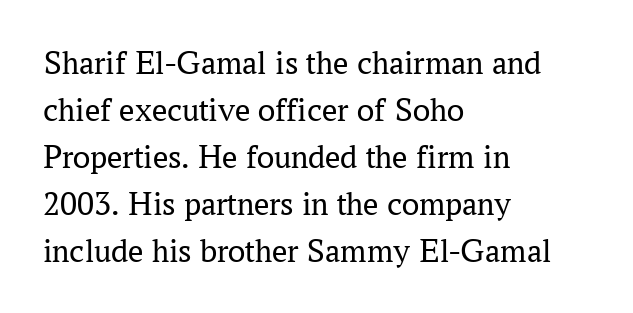
{"serif": "yes", "italic": "no", "bold": "no", "weight": "regular", "width": "normal", "stroke_contrast": "medium", "x_height": "medium", "monospaced": "no", "underline": "no", "align": "left", "line_spacing": "normal", "line_spacing_ratio": 1.38, "letter_spacing": "normal", "letter_spacing_em": 0.0, "glyph_px": 34}
